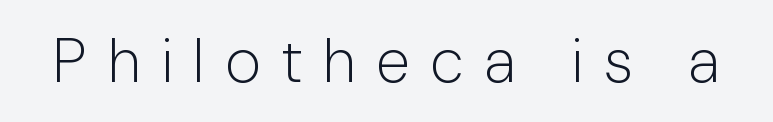
This is not heavy type; no bold has been used. You can tell from the bare stems that sans-serif type was used. Think of a printed novel: that variable character pitch is what you see here. Notice how the stems are strictly vertical — no italics here.
